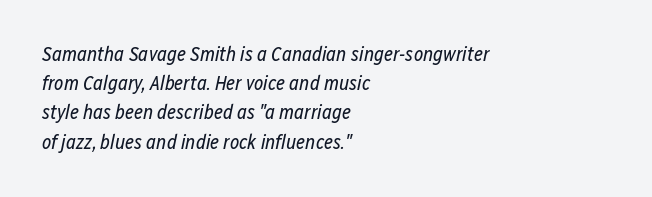
Baseline-to-baseline distance is the conventional proportion of letter height. On a weight scale, this lands at 450 or below. Does extra space separate the letters? No, they use regular spacing. One-word summary of the alignment: left.
